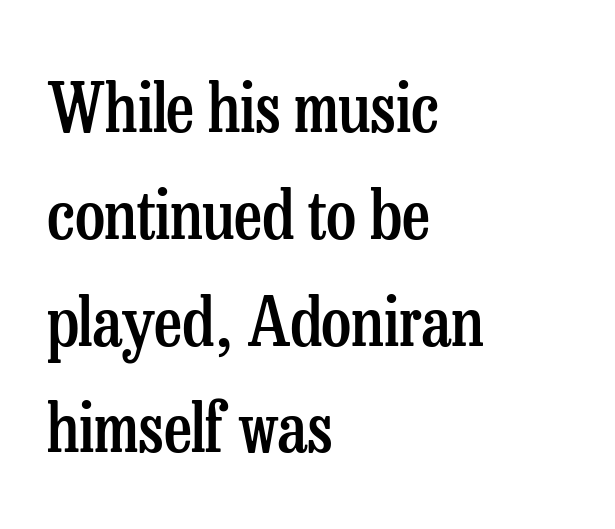
The image shows 68 px semibold, condensed serif type, upright; set left-aligned, normal line spacing (1.57x), normal letter spacing, not underlined; low stroke contrast and a medium x-height.
